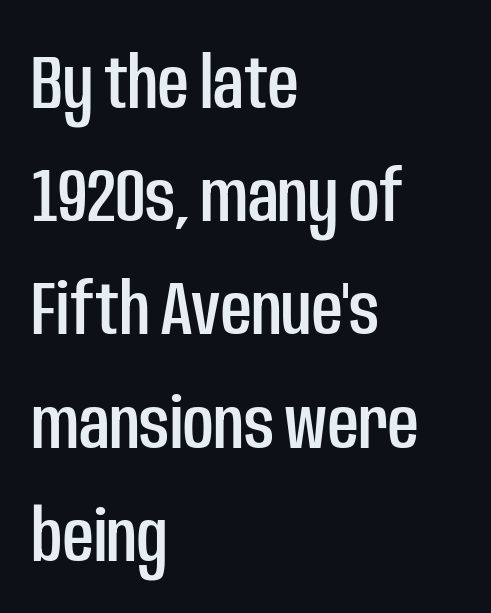
The image shows 75 px condensed sans-serif type, upright; set left-aligned, normal line spacing (1.51x), normal letter spacing, not underlined; low stroke contrast and a large x-height.
